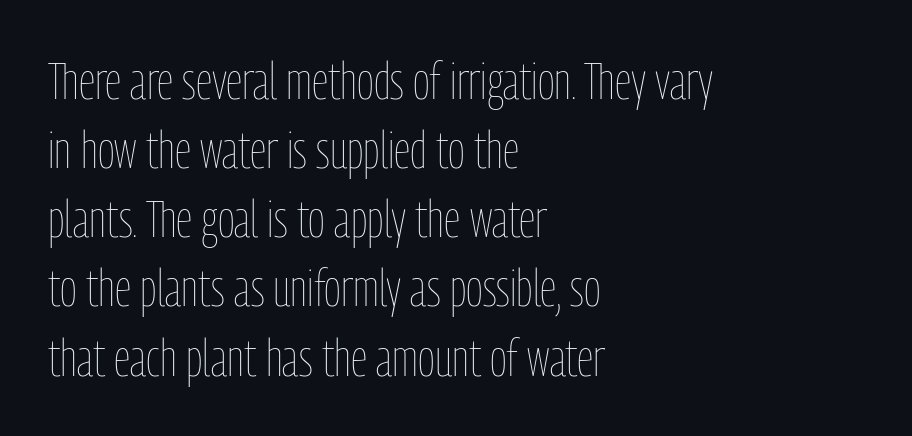
The image shows 52 px thin, condensed type, upright; set left-aligned, normal line spacing (1.33x), normal letter spacing, not underlined; low stroke contrast and a medium x-height.
